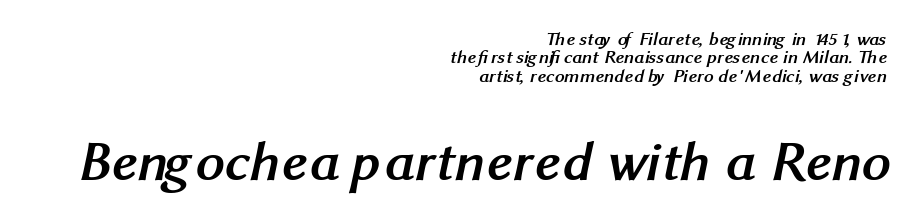
A typesetter would call this zero additional tracking. Regarding serifs, this sample does without them. The rendering enlarges the type as you move from the upper chunk to the lower. The setting favours the right margin, as signatures and pull-quotes sometimes do. Underlining? Definitely not there.
